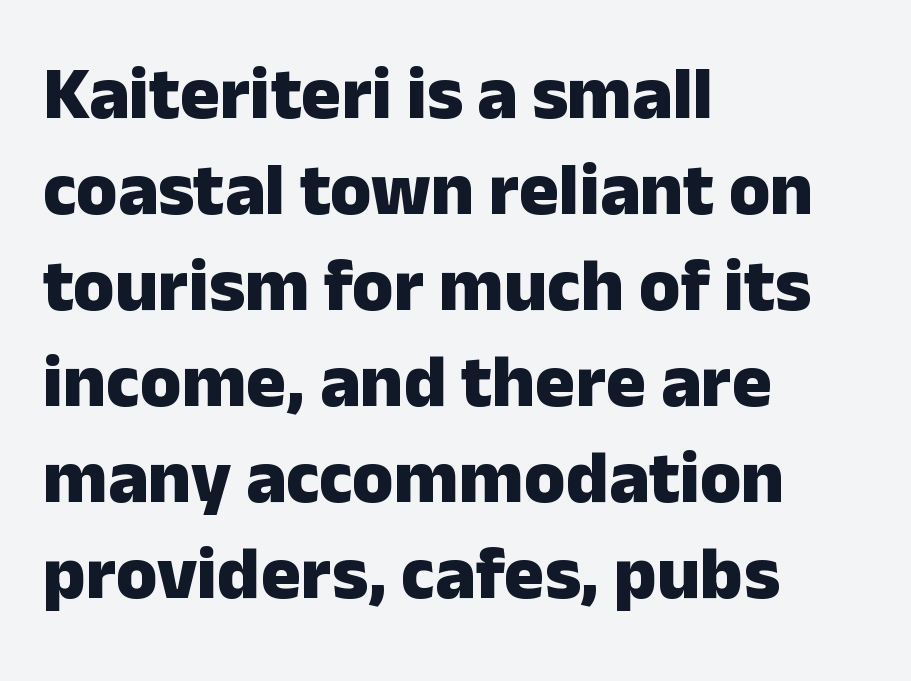
The lines sit at an ordinary, default distance from one another. Casual observation: everything's shoved over to the left. Clear beneath every line of the passage. No feet cap the strokes, marking this as sans-serif type.
